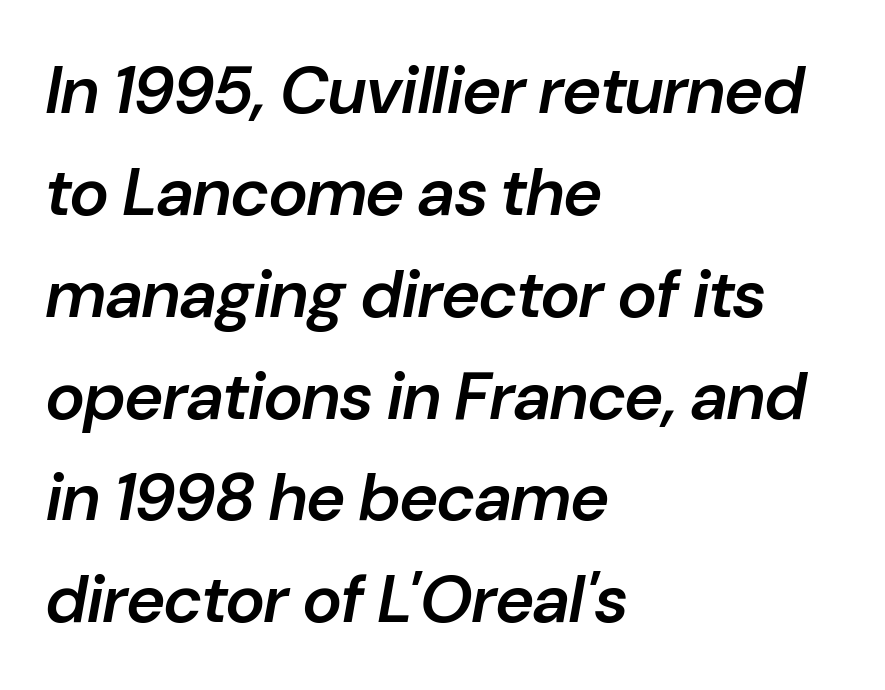
This rendering uses left alignment, leaving the right contour irregular. In terms of letterspacing, this is plain default setting. The rendering uses natural spacing where letterforms have individual widths. Leading: standard. Rendered with sloped, italic letterforms. Stroke thickness is moderately raised; the sample reads as semibold.
